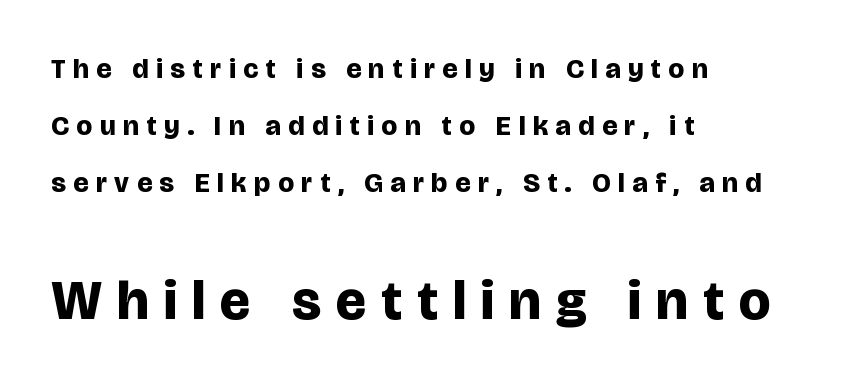
The image shows 56 px bold sans-serif type, upright; set left-aligned, loose line spacing (2.03x), unusually wide letter spacing (+0.27 em), not underlined; the second (bottom) block is 2.0x larger; low stroke contrast and a large x-height.
